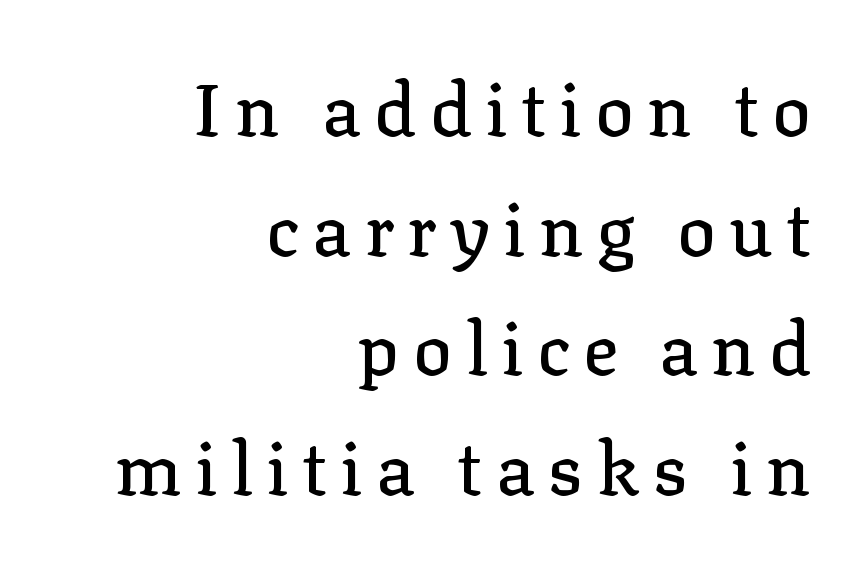
{"serif": "yes", "italic": "no", "width": "normal", "stroke_contrast": "low", "x_height": "medium", "monospaced": "no", "underline": "no", "align": "right", "line_spacing": "normal", "line_spacing_ratio": 1.64, "glyph_px": 73}
